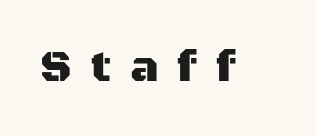
Q: Is the text italic (slanted)? A: No, it is upright.
Q: Is the typeface a serif or a sans-serif typeface? A: Sans-serif.
Q: Is the text underlined? A: No.
Q: Is the spacing between letters normal or unusually wide? A: Unusually wide.
Q: Width (condensed, normal, or wide)? A: Normal.
Q: Stroke contrast? A: Medium.
Q: x-height? A: Large.
Q: Monospaced? A: No.
